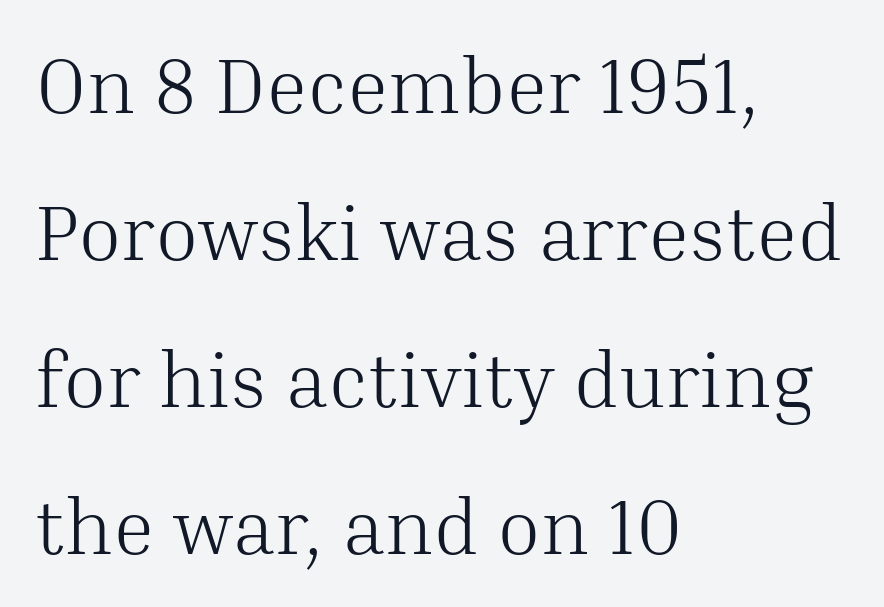
The image shows 79 px light serif type, upright; set left-aligned, line spacing 1.86x, normal letter spacing, not underlined; medium stroke contrast and a medium x-height.
